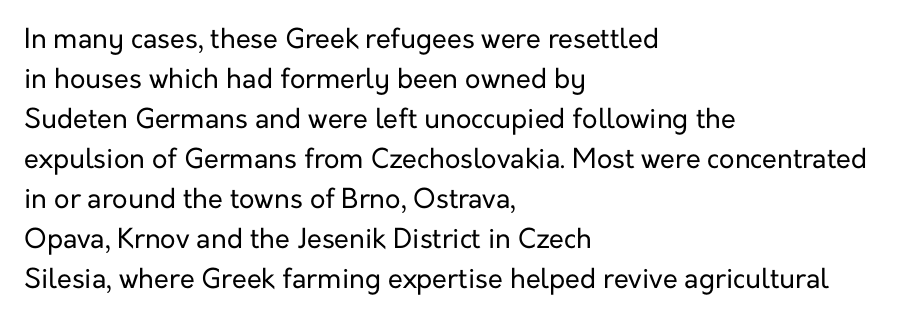
Italic: no, the glyphs are upright roman. Observe the ordinary spacing: letters are neighbours, not strangers. Line spacing here is normal. The zone under the glyphs is completely vacant. These lines stack with their left ends in a neat column.
